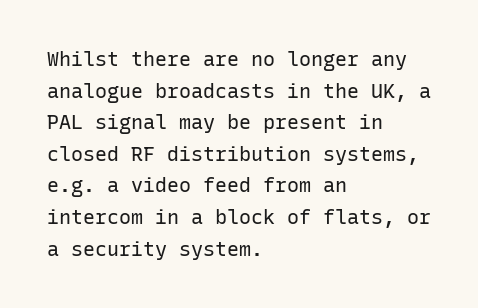
Q: Is the text bold? A: No.
Q: Is the text italic (slanted)? A: No, it is upright.
Q: Is the text underlined? A: No.
Q: How is the paragraph aligned? A: Left-aligned.
Q: Is the spacing between letters normal or unusually wide? A: Normal.
Q: Is the spacing between lines tight, normal or loose? A: Normal.
